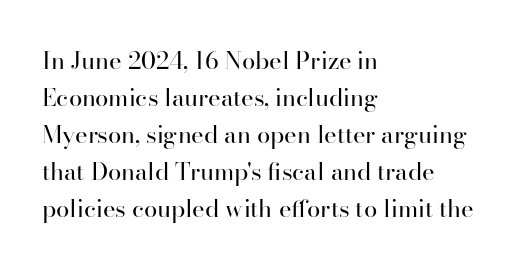
Q: Is the text bold? A: No.
Q: Is the text italic (slanted)? A: No, it is upright.
Q: Is the text underlined? A: No.
Q: How is the paragraph aligned? A: Left-aligned.
Q: Is the spacing between letters normal or unusually wide? A: Normal.
Q: Is the spacing between lines tight, normal or loose? A: Normal.
